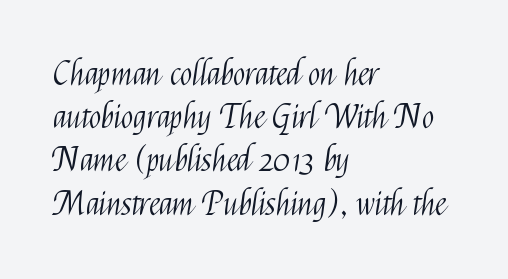
{"serif": "no", "bold": "no", "weight": "light", "width": "condensed", "stroke_contrast": "medium", "x_height": "medium", "monospaced": "no", "underline": "no", "align": "left", "line_spacing": "normal", "line_spacing_ratio": 1.31, "letter_spacing": "normal", "letter_spacing_em": 0.0, "glyph_px": 33}
